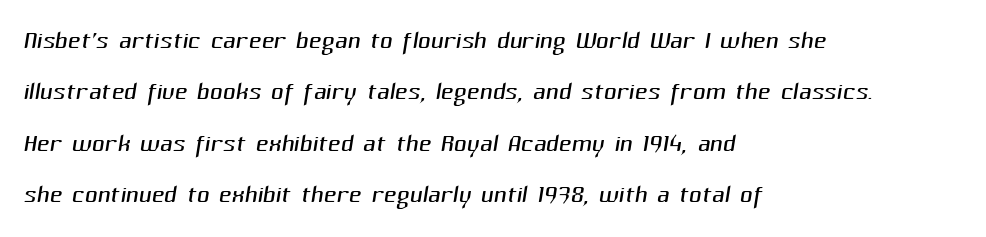
The image shows 35 px light sans-serif type; set left-aligned, normal line spacing (1.47x), normal letter spacing, not underlined; medium stroke contrast and a medium x-height.
